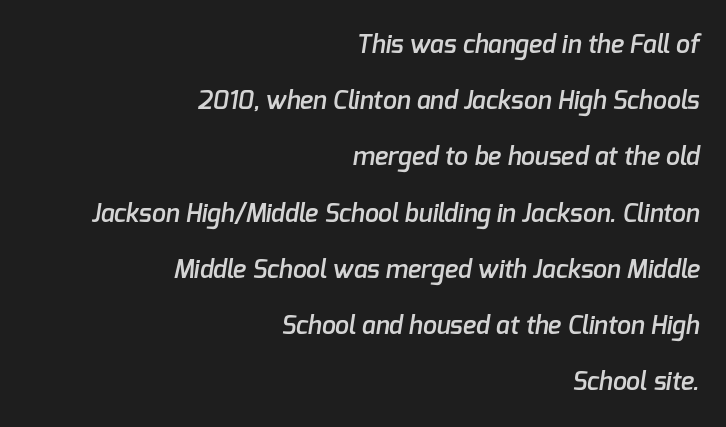
The image shows 25 px text type; set right-aligned, loose line spacing (2.25x), normal letter spacing, not underlined.
